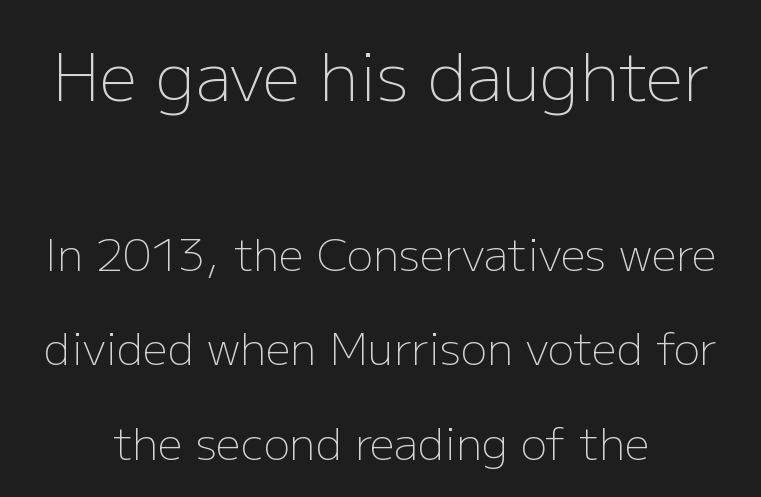
The image shows 66 px light sans-serif type, upright; set loose line spacing (2.15x), normal letter spacing, not underlined; the first (top) block is 1.5x larger; low stroke contrast and a medium x-height.
